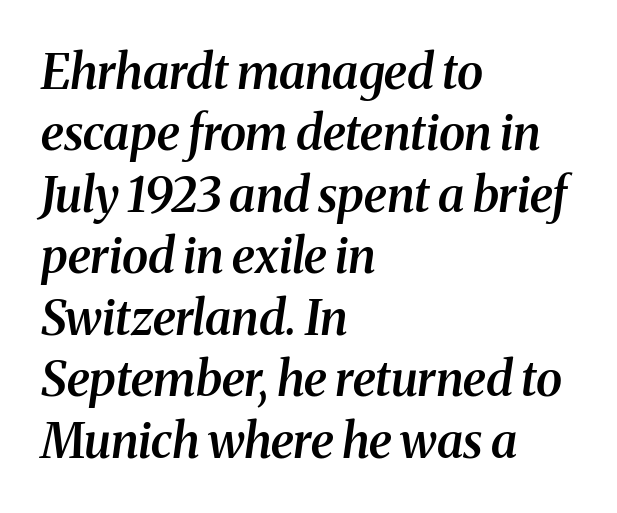
{"serif": "yes", "italic": "yes", "lean": "right", "slant_degrees": 8, "bold": "semi", "weight": "semibold", "width": "normal", "stroke_contrast": "medium", "x_height": "medium", "monospaced": "no", "underline": "no", "align": "left", "line_spacing": "normal", "line_spacing_ratio": 1.28, "letter_spacing": "normal", "letter_spacing_em": 0.0, "glyph_px": 48}
